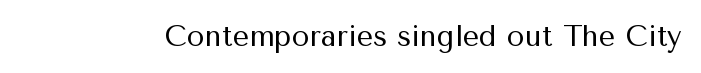
{"serif": "no", "italic": "no", "bold": "no", "weight": "regular", "width": "normal", "stroke_contrast": "medium", "x_height": "medium", "monospaced": "no", "underline": "no", "letter_spacing": "normal", "letter_spacing_em": 0.0, "glyph_px": 29}
